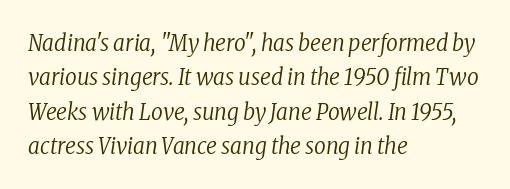
{"italic": "yes", "lean": "right", "slant_degrees": 8, "bold": "no", "underline": "no", "align": "left", "line_spacing": "normal", "line_spacing_ratio": 1.49, "letter_spacing": "normal", "letter_spacing_em": 0.0, "glyph_px": 23}
